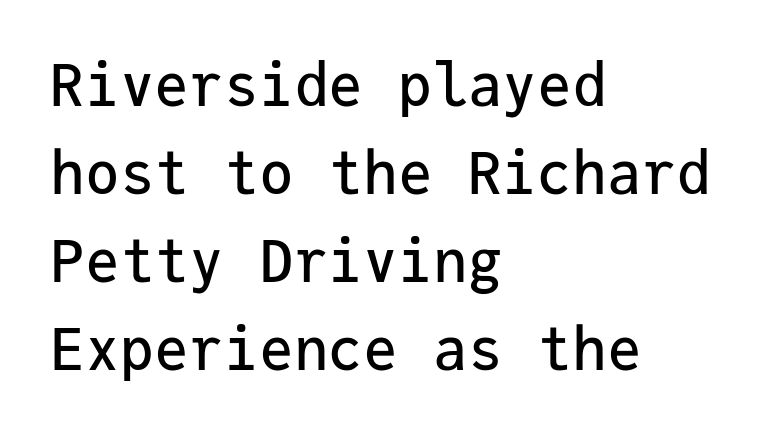
Q: Is the text italic (slanted)? A: No, it is upright.
Q: Is the typeface a serif or a sans-serif typeface? A: Sans-serif.
Q: Is the text underlined? A: No.
Q: How is the paragraph aligned? A: Left-aligned.
Q: Is the spacing between letters normal or unusually wide? A: Normal.
Q: Is the spacing between lines tight, normal or loose? A: Normal.
Q: Width (condensed, normal, or wide)? A: Normal.
Q: Stroke contrast? A: Low.
Q: x-height? A: Medium.
Q: Monospaced? A: Yes.
